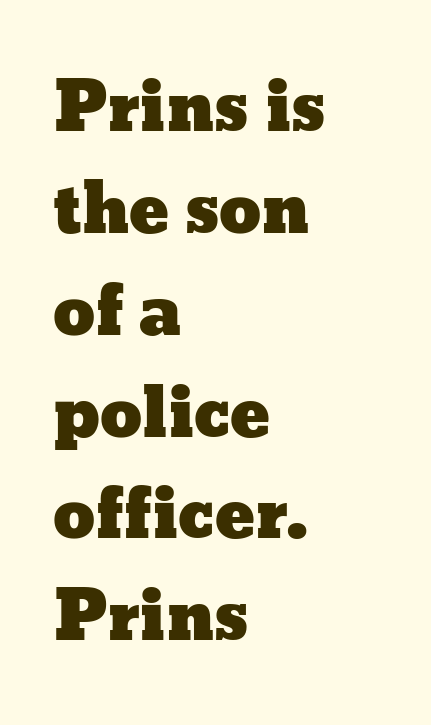
{"italic": "no", "width": "wide", "stroke_contrast": "low", "x_height": "medium", "monospaced": "no", "underline": "no", "align": "left", "line_spacing": "normal", "line_spacing_ratio": 1.52, "letter_spacing": "normal", "letter_spacing_em": 0.0, "glyph_px": 67}
